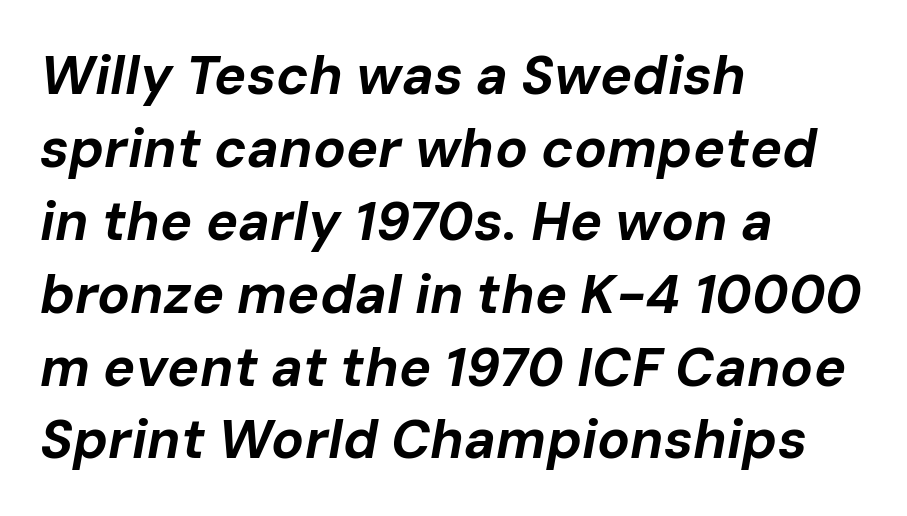
Tracking value appears to be zero — textbook default spacing. Strokes here are thick enough to call this a true bold. The axis of the letterforms is tilted away from vertical. Regular leading.
